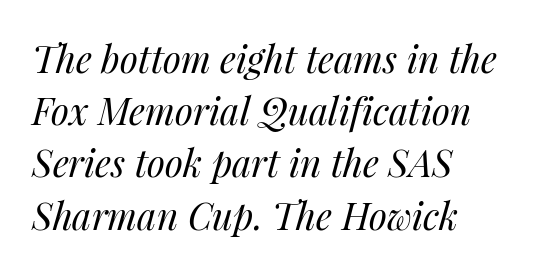
Q: Is the text bold? A: No.
Q: Is the text italic (slanted)? A: Yes, it leans right by about 14 degrees.
Q: Is the text underlined? A: No.
Q: How is the paragraph aligned? A: Left-aligned.
Q: Is the spacing between letters normal or unusually wide? A: Normal.
Q: Is the spacing between lines tight, normal or loose? A: Normal.
Q: Width (condensed, normal, or wide)? A: Normal.
Q: Stroke contrast? A: Medium.
Q: x-height? A: Medium.
Q: Monospaced? A: No.
